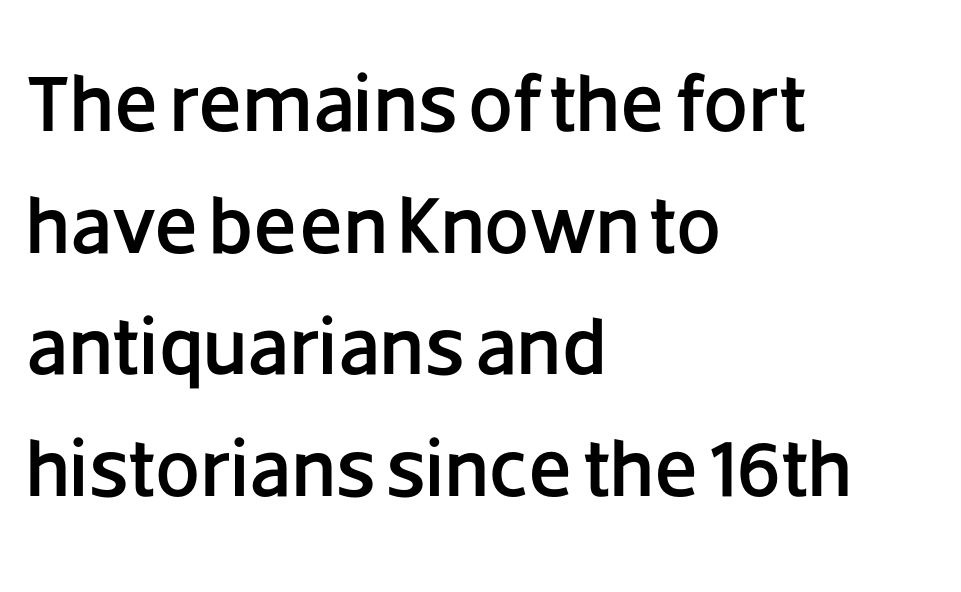
The image shows 80 px sans-serif type, upright; set left-aligned, normal line spacing (1.52x), normal letter spacing, not underlined; low stroke contrast and a large x-height.
